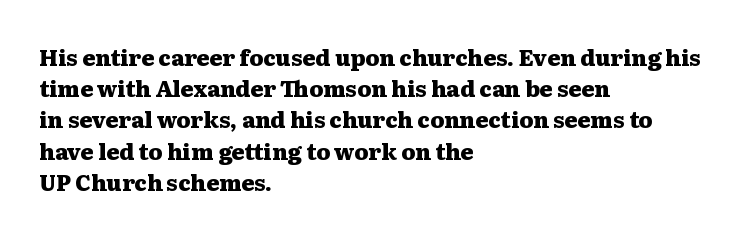
Q: Is the text bold? A: Yes.
Q: Is the text italic (slanted)? A: No, it is upright.
Q: Is the text underlined? A: No.
Q: How is the paragraph aligned? A: Left-aligned.
Q: Is the spacing between letters normal or unusually wide? A: Normal.
Q: Is the spacing between lines tight, normal or loose? A: Normal.
